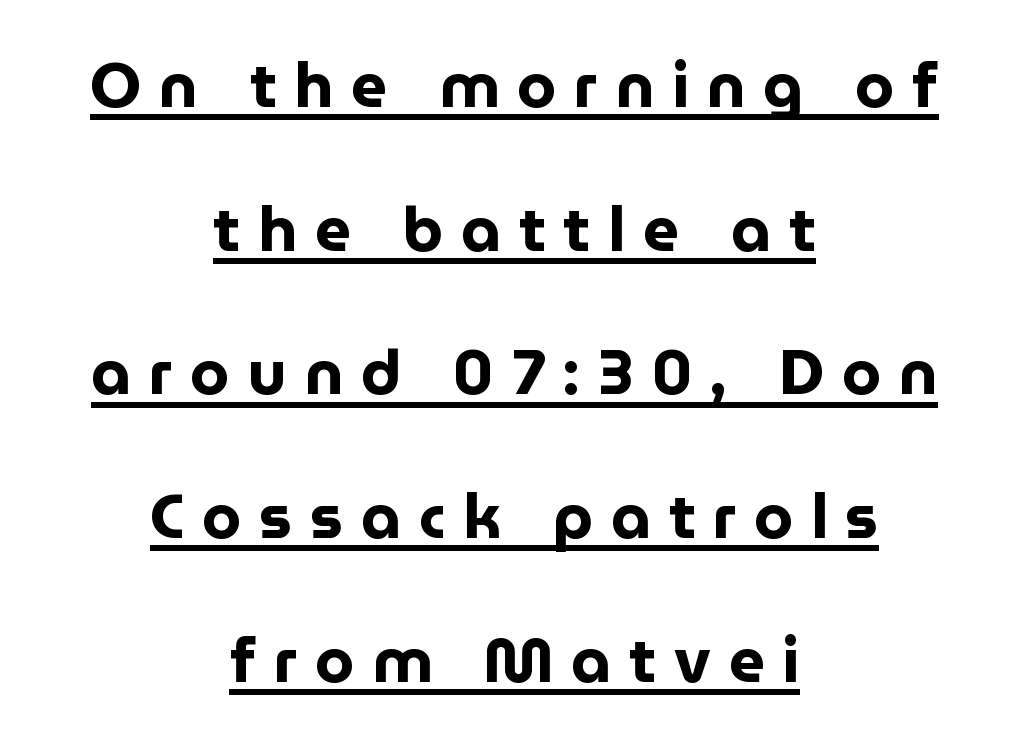
The image shows 63 px bold sans-serif type, upright; set centered, loose line spacing (2.28x), unusually wide letter spacing (+0.28 em), underlined; low stroke contrast and a medium x-height.
